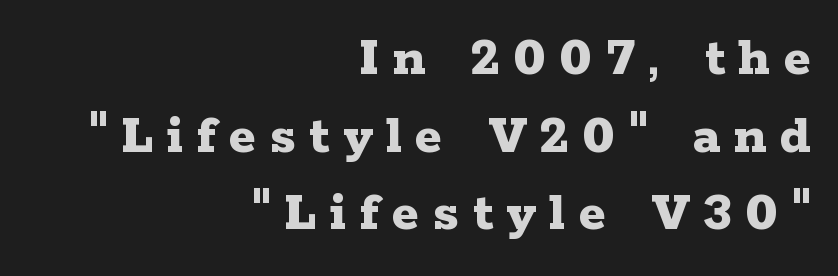
Posture: upright roman. Note the varied advance widths — an 'i' is clearly narrower than an 'm'. The rendering shows small feet on the letterforms — a serif design. Honestly, the row spacing looks completely unremarkable. The words here are not underlined. Typographic density is high because the face is bold.
